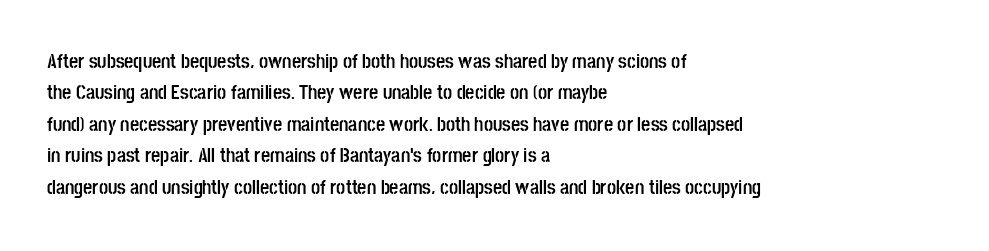
Ascenders rise straight up at ninety degrees. Just letters on the line, the space beneath them empty. Normally led — the rows are evenly, conventionally spaced. Here the glyphs are tracked normally, forming tight word shapes. The characters look thick and weighty, a clear bold.
